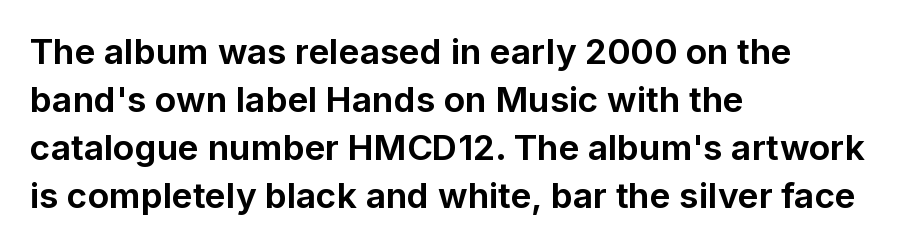
{"serif": "no", "italic": "no", "bold": "yes", "weight": "bold", "width": "normal", "stroke_contrast": "low", "x_height": "medium", "monospaced": "no", "underline": "no", "align": "left", "line_spacing": "normal", "line_spacing_ratio": 1.37, "letter_spacing": "normal", "letter_spacing_em": 0.0, "glyph_px": 35}
